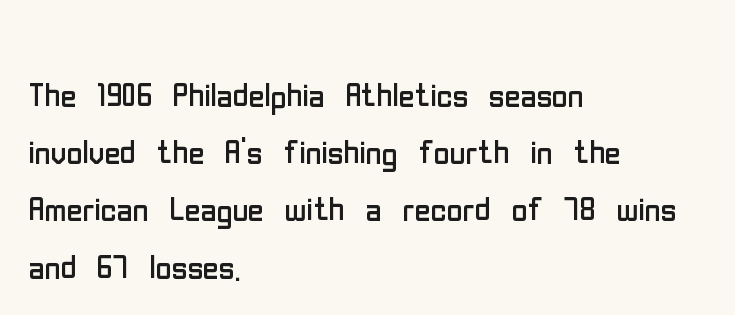
In CSS terms this would be text-align: left. A quiet, ordinary-to-light weight characterises the typeface. Do the letters lean? They stand straight. The baseline area is clear. Line spacing here is normal. Varying glyph widths throughout — classic text-font behaviour.
